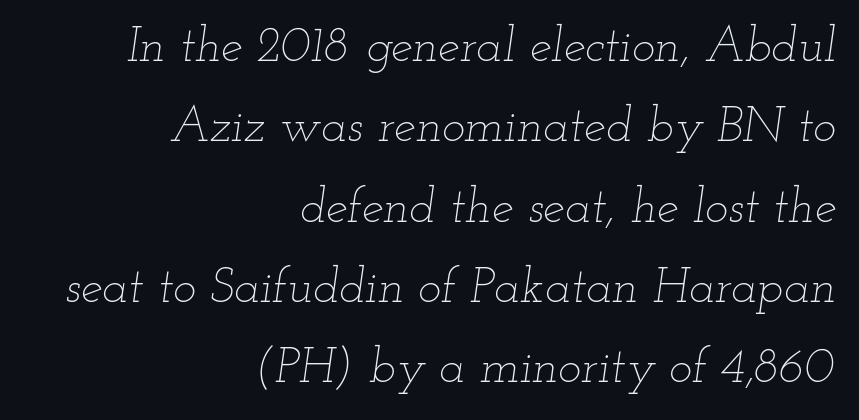
{"italic": "yes", "lean": "right", "slant_degrees": 12, "bold": "no", "weight": "thin", "width": "wide", "stroke_contrast": "low", "x_height": "small", "monospaced": "no", "underline": "no", "align": "right", "line_spacing": "normal", "line_spacing_ratio": 1.64, "letter_spacing": "normal", "letter_spacing_em": 0.0, "glyph_px": 49}
